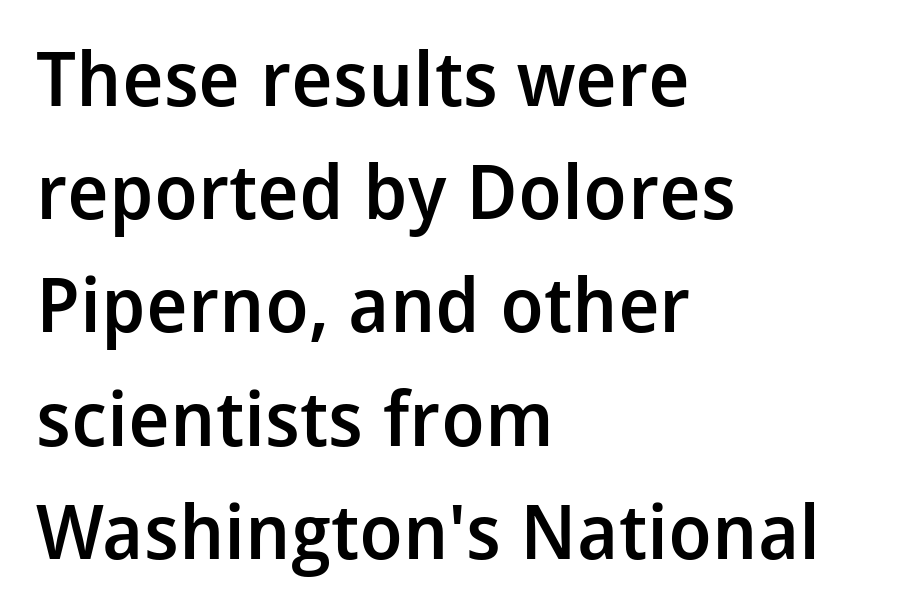
Nope, not italic — everything's standing straight. Plain, unruled lines of type. The glyphs have the mass of a demibold cut, below bold. Character widths vary here, with narrow letters taking less room than wide ones. Students, observe: this is what conventionally led text looks like. Glyph-to-glyph distance matches everyday printed text.
